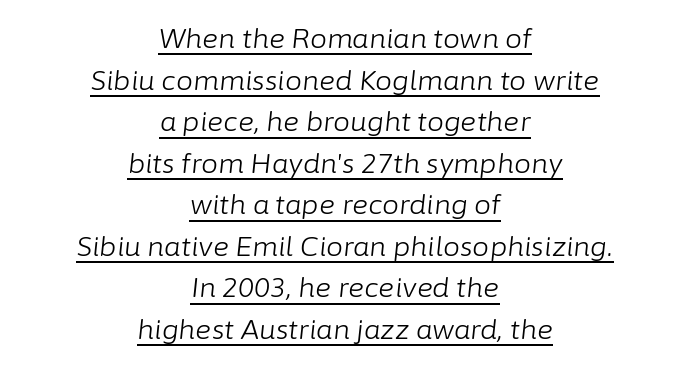
The type is set solid horizontally, with unmodified tracking. Bold? No — there's no thickening of the strokes. Vertical spacing — default. You can tell it's italic because the verticals aren't actually vertical. Every row of glyphs is offset so its center matches the block's center. The glyphs are accompanied by a horizontal stroke just below them.
